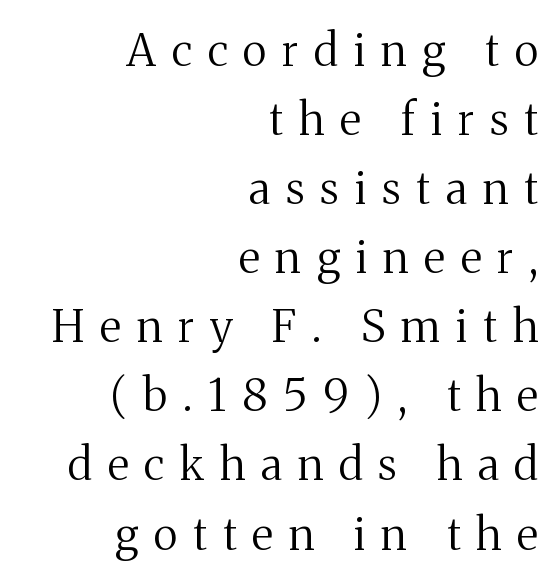
Stems here are at most as thick as an everyday book face. Classification — serif. Is the letter spacing exaggerated? Yes — the characters are pushed far apart. Looks like regular typesetting: each glyph gets only the width it needs. In terms of posture, this sample is upright. Type without underlining.
